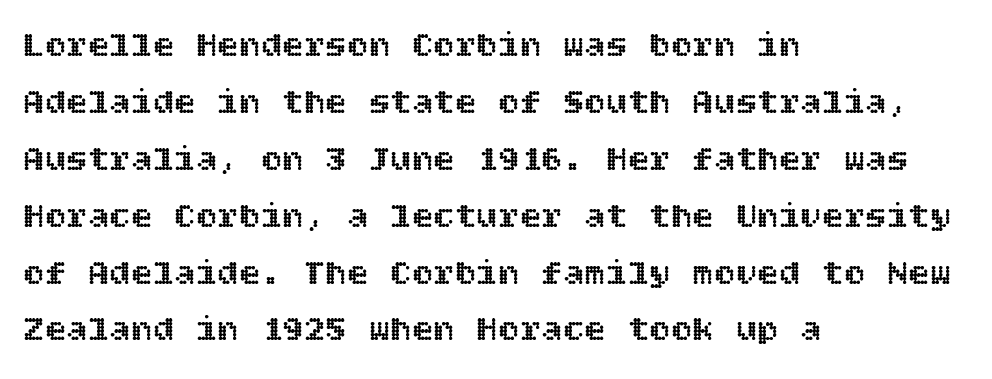
Q: Is the text italic (slanted)? A: No, it is upright.
Q: Is the text underlined? A: No.
Q: How is the paragraph aligned? A: Left-aligned.
Q: Is the spacing between letters normal or unusually wide? A: Normal.
Q: Is the spacing between lines tight, normal or loose? A: Normal.
Q: Width (condensed, normal, or wide)? A: Normal.
Q: x-height? A: Large.
